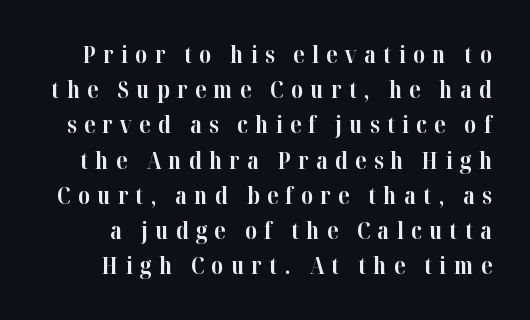
The image shows 23 px bold type, upright; set normal line spacing (1.53x), unusually wide letter spacing (+0.31 em), not underlined.
